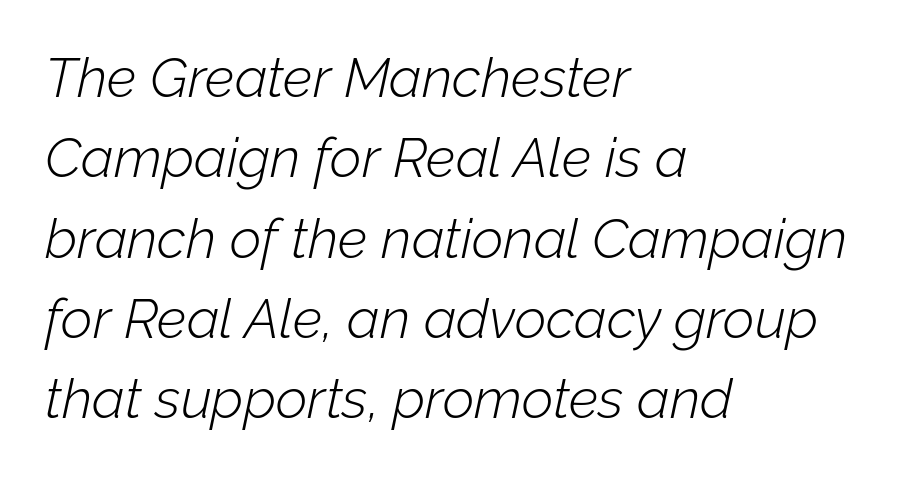
{"italic": "yes", "lean": "right", "slant_degrees": 12, "bold": "no", "weight": "light", "width": "normal", "stroke_contrast": "low", "x_height": "medium", "monospaced": "no", "underline": "no", "align": "left", "line_spacing": "normal", "line_spacing_ratio": 1.46, "letter_spacing": "normal", "letter_spacing_em": 0.0, "glyph_px": 55}
